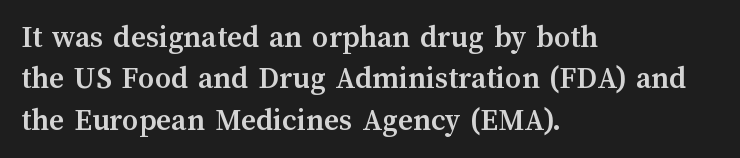
{"italic": "no", "bold": "yes", "weight": "semibold", "width": "normal", "stroke_contrast": "medium", "x_height": "medium", "monospaced": "no", "underline": "no", "align": "left", "line_spacing": "normal", "line_spacing_ratio": 1.29, "letter_spacing": "normal", "letter_spacing_em": 0.0, "glyph_px": 32}
